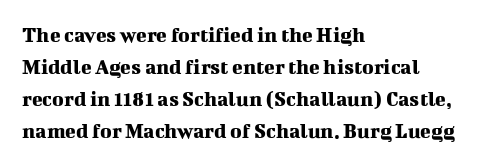
These lines were composed using upright roman letters. If you drew a ruler down the left edge, every line would touch it. In terms of leading, this rendering sits right in the middle. These lines keep a tight, regular rhythm from letter to letter. The glyphs are unaccompanied by any horizontal stroke below them.
